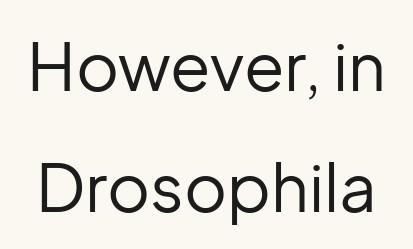
{"serif": "no", "italic": "no", "bold": "no", "weight": "regular", "width": "normal", "stroke_contrast": "low", "x_height": "medium", "monospaced": "no", "underline": "no", "line_spacing_ratio": 1.83, "letter_spacing": "normal", "letter_spacing_em": 0.0, "glyph_px": 66}
